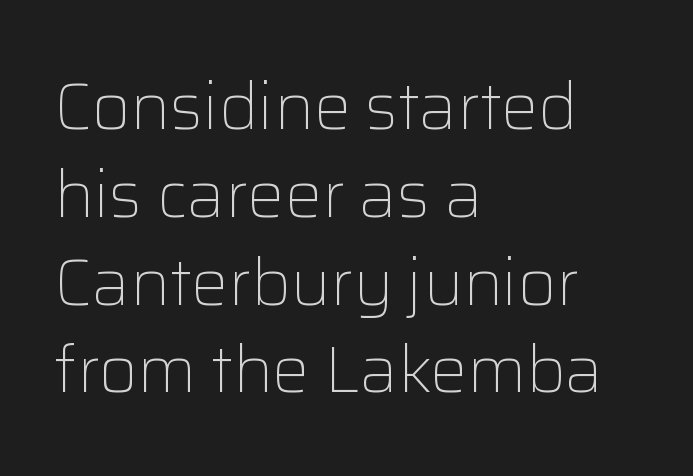
The image shows 66 px light sans-serif type, upright; set left-aligned, normal line spacing (1.33x), normal letter spacing, not underlined; low stroke contrast and a medium x-height.
